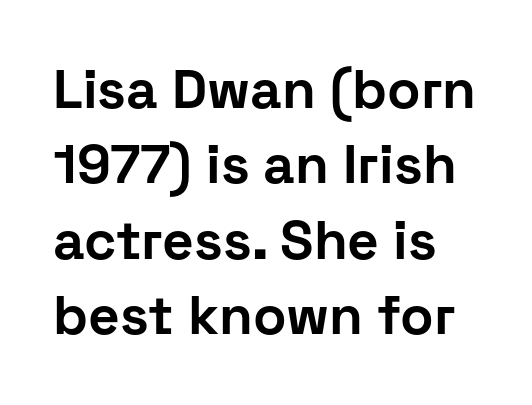
The image shows 55 px bold sans-serif type, upright; set normal line spacing (1.37x), normal letter spacing, not underlined; low stroke contrast and a medium x-height.
